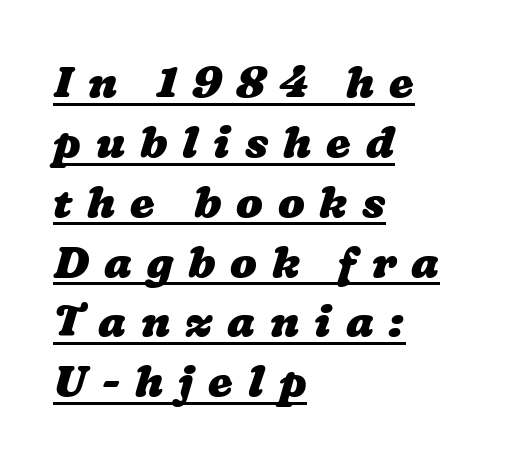
The image shows 44 px heavy, wide type; set left-aligned, normal line spacing (1.36x), unusually wide letter spacing (+0.34 em), underlined; low stroke contrast and a medium x-height.
